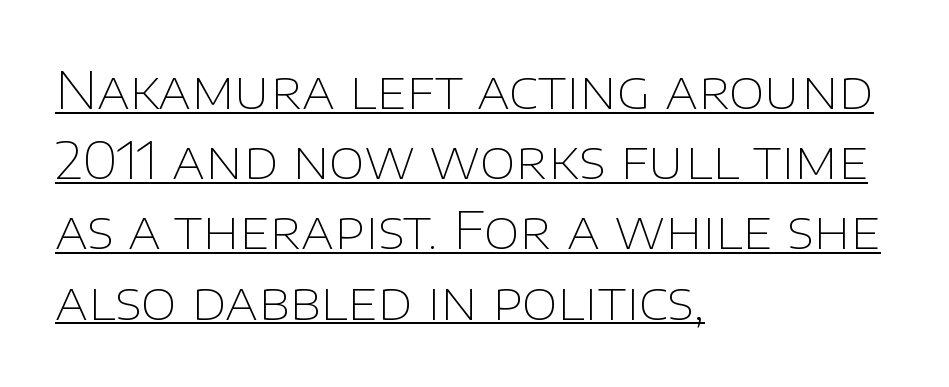
Q: Is the text bold? A: No.
Q: Is the text italic (slanted)? A: No, it is upright.
Q: Is the typeface a serif or a sans-serif typeface? A: Sans-serif.
Q: Is the text underlined? A: Yes.
Q: How is the paragraph aligned? A: Left-aligned.
Q: Is the spacing between letters normal or unusually wide? A: Normal.
Q: Is the spacing between lines tight, normal or loose? A: Normal.
Q: Width (condensed, normal, or wide)? A: Normal.
Q: Stroke contrast? A: Low.
Q: x-height? A: Large.
Q: Monospaced? A: No.
